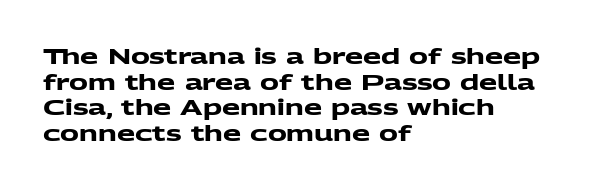
Q: Is the text bold? A: Yes.
Q: Is the text underlined? A: No.
Q: How is the paragraph aligned? A: Left-aligned.
Q: Is the spacing between letters normal or unusually wide? A: Normal.
